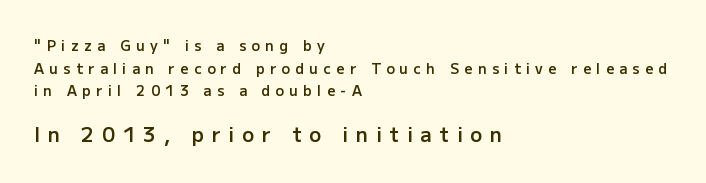
The glyphs are unaccompanied by any horizontal stroke below them. The passage is arranged the way most books set body copy — flush left. The later block is typeset at a bigger size than the earlier block. The type is letterspaced generously, with wide tracking.
